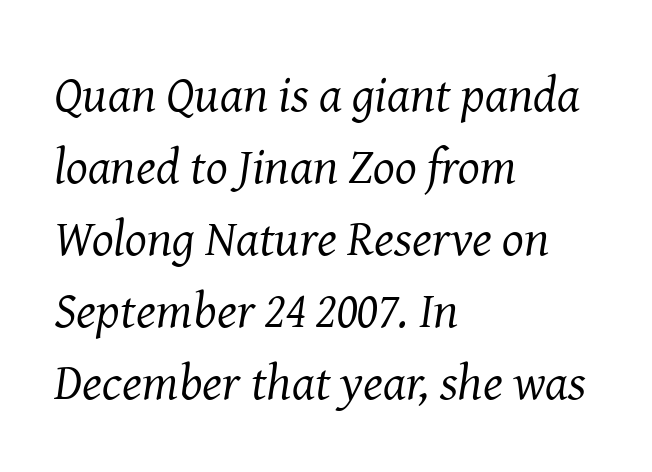
What's the leading like? Ordinary, nothing unusual. The rendering shows small feet on the letterforms — a serif design. The typography opts for an oblique posture over an upright one. Compared with a centered layout, this one pins lines to the left instead.
